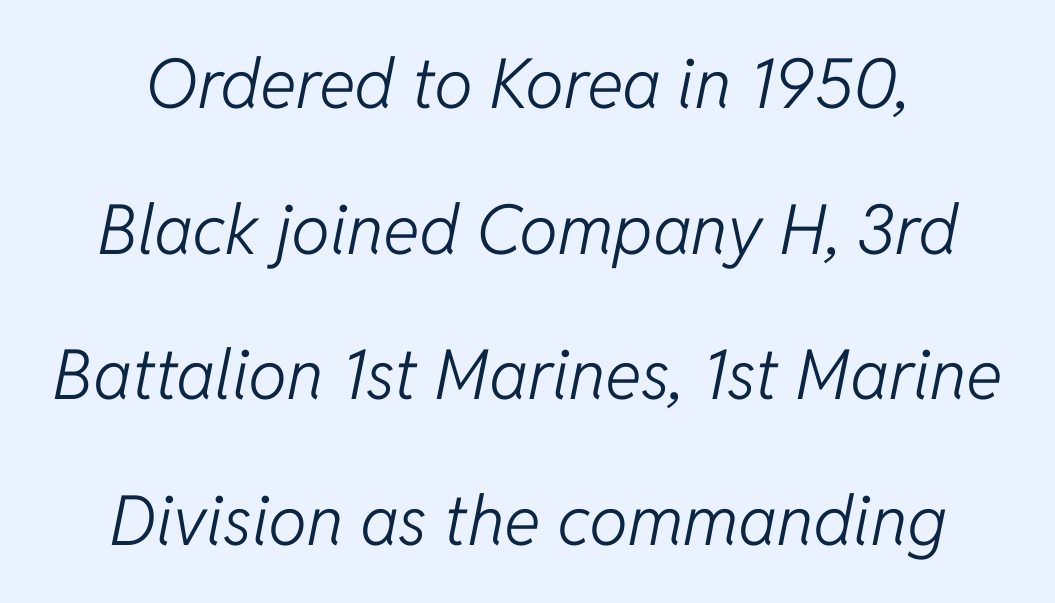
The image shows 69 px light type, italic (leaning right); set loose line spacing (2.11x), normal letter spacing, not underlined; low stroke contrast and a medium x-height.
